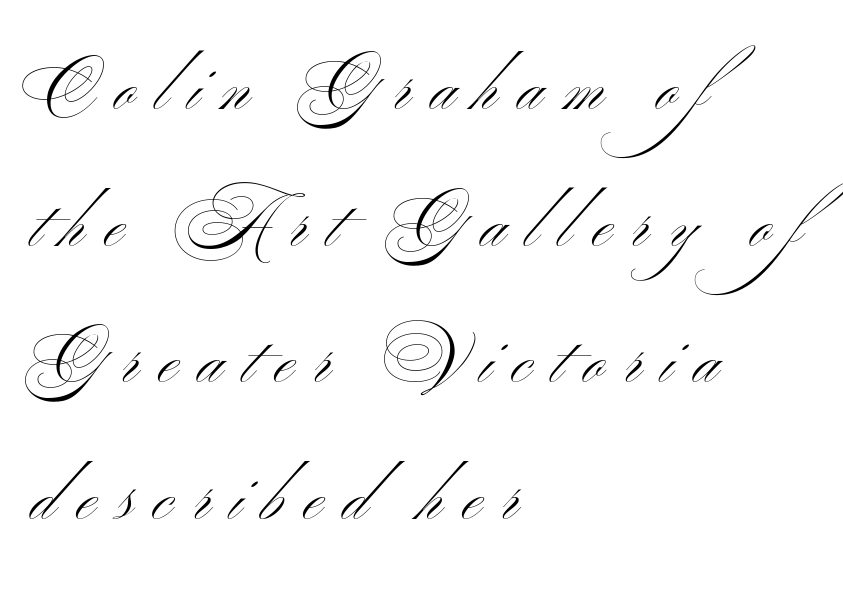
Q: Is the text bold? A: No.
Q: Is the text italic (slanted)? A: Yes.
Q: Is the typeface a serif or a sans-serif typeface? A: Sans-serif.
Q: Is the text underlined? A: No.
Q: How is the paragraph aligned? A: Left-aligned.
Q: Is the spacing between letters normal or unusually wide? A: Unusually wide.
Q: Is the spacing between lines tight, normal or loose? A: Loose.
Q: Width (condensed, normal, or wide)? A: Wide.
Q: Stroke contrast? A: Medium.
Q: x-height? A: Small.
Q: Monospaced? A: No.
